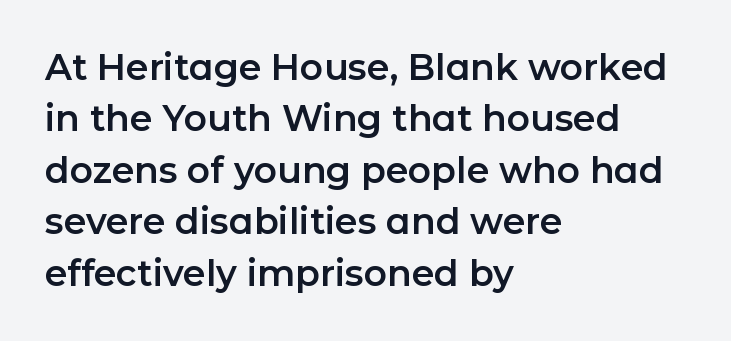
Q: Is the text italic (slanted)? A: No, it is upright.
Q: Is the typeface a serif or a sans-serif typeface? A: Sans-serif.
Q: Is the text underlined? A: No.
Q: How is the paragraph aligned? A: Left-aligned.
Q: Is the spacing between letters normal or unusually wide? A: Normal.
Q: Is the spacing between lines tight, normal or loose? A: Normal.
Q: Width (condensed, normal, or wide)? A: Normal.
Q: Stroke contrast? A: Low.
Q: x-height? A: Medium.
Q: Monospaced? A: No.
